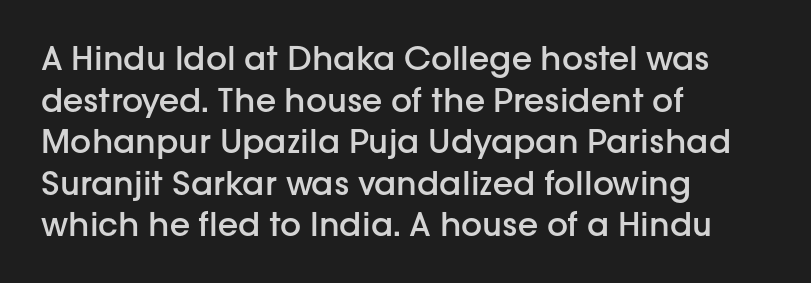
Characters remain perfectly vertical along every line. Inter-character spacing is left at the font's built-in metrics. Regarding leading, the lines here are spaced in the standard way. To sum up the face: it is a sans, with no serifs. Looks like regular typesetting: each glyph gets only the width it needs.
